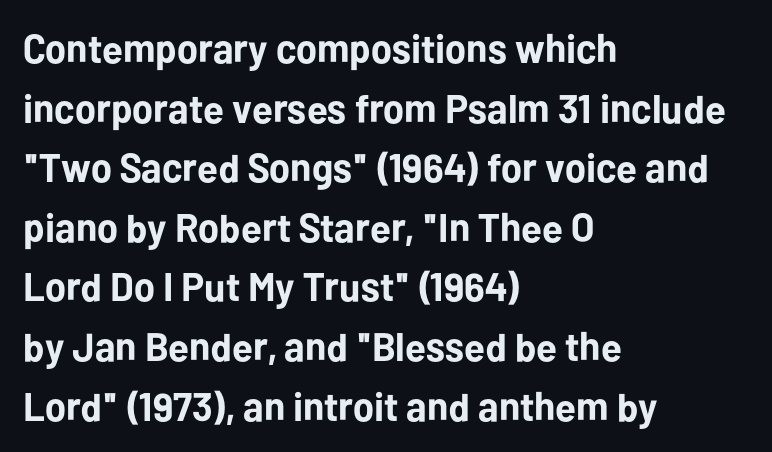
The image shows 40 px bold sans-serif type, upright; set left-aligned, normal line spacing (1.49x), normal letter spacing, not underlined; low stroke contrast and a medium x-height.
